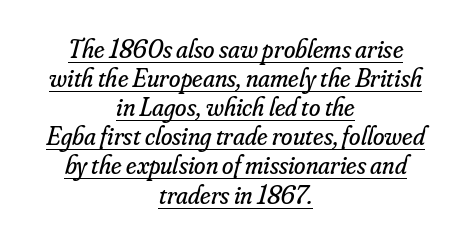
The image shows 26 px text type, italic (leaning right); set centered, tight line spacing (1.12x), normal letter spacing, underlined.
